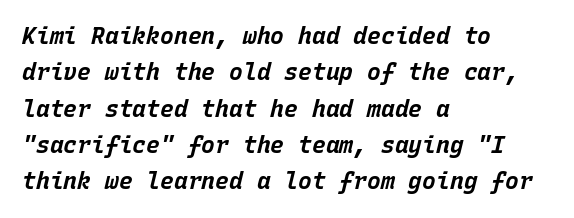
The image shows 23 px bold type, italic (leaning right); set left-aligned, normal line spacing (1.58x), normal letter spacing, not underlined.
